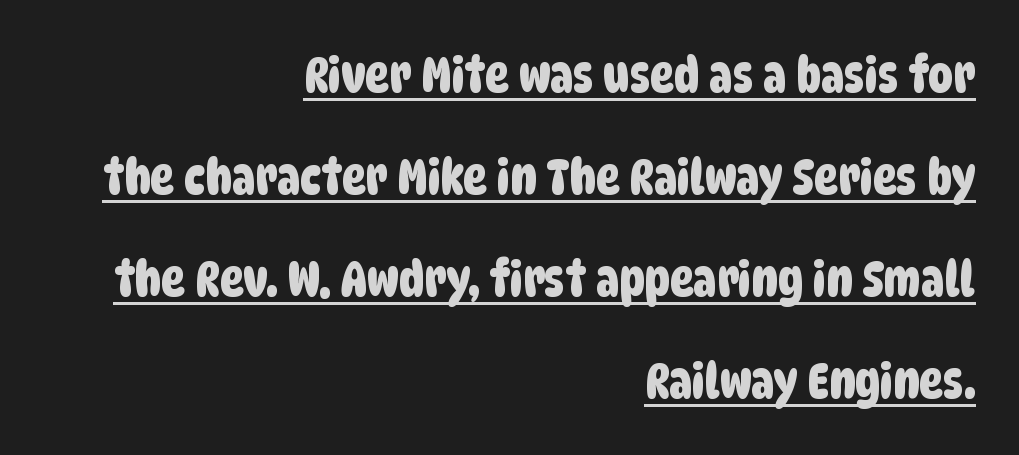
The image shows 50 px condensed sans-serif type; set right-aligned, loose line spacing (2.04x), normal letter spacing, underlined; low stroke contrast and a large x-height.
